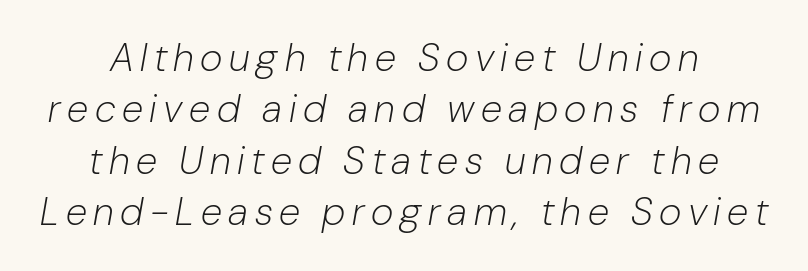
Q: Is the text bold? A: No.
Q: Is the text italic (slanted)? A: Yes, it leans right by about 10 degrees.
Q: Is the text underlined? A: No.
Q: How is the paragraph aligned? A: Centered.
Q: Is the spacing between lines tight, normal or loose? A: Normal.
Q: Width (condensed, normal, or wide)? A: Normal.
Q: Stroke contrast? A: Low.
Q: x-height? A: Medium.
Q: Monospaced? A: No.
